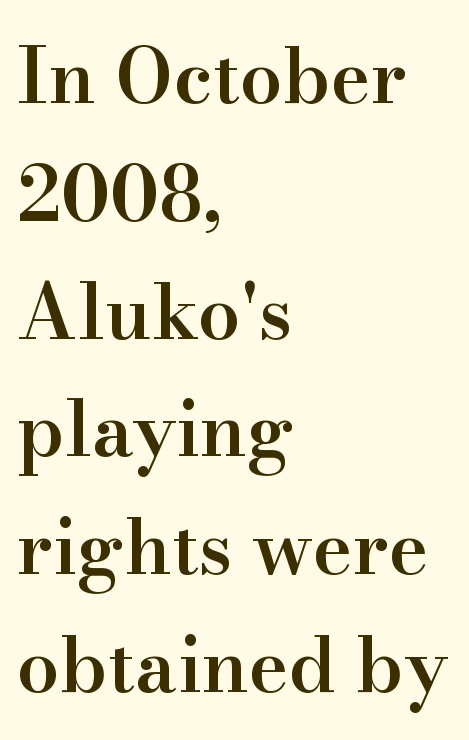
The image shows 76 px semibold serif type, upright; set left-aligned, normal line spacing (1.55x), normal letter spacing, not underlined; high stroke contrast and a small x-height.
